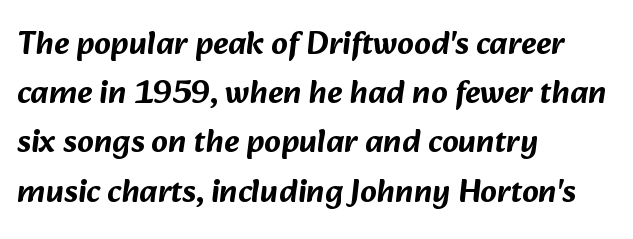
{"serif": "no", "width": "normal", "stroke_contrast": "low", "x_height": "medium", "monospaced": "no", "underline": "no", "align": "left", "line_spacing": "normal", "line_spacing_ratio": 1.49, "letter_spacing": "normal", "letter_spacing_em": 0.0, "glyph_px": 33}
